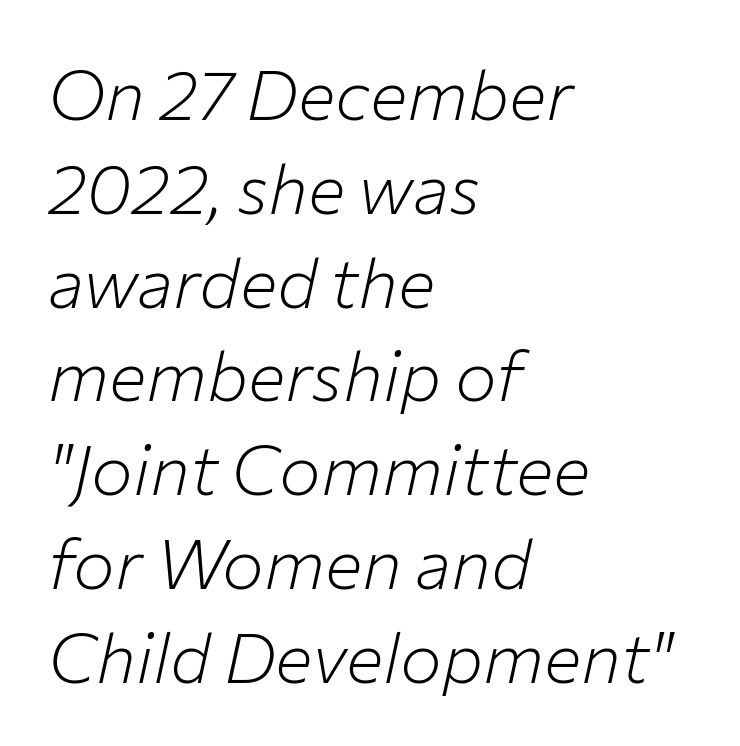
The image shows 70 px light type, italic (leaning right); set left-aligned, normal line spacing (1.34x), normal letter spacing, not underlined; low stroke contrast and a medium x-height.
